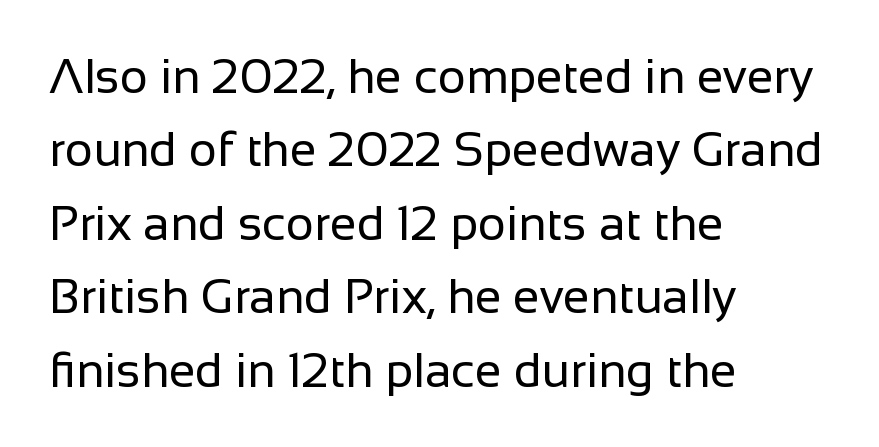
{"serif": "no", "italic": "no", "bold": "no", "weight": "regular", "width": "normal", "stroke_contrast": "low", "x_height": "medium", "monospaced": "no", "underline": "no", "align": "left", "line_spacing": "normal", "line_spacing_ratio": 1.53, "letter_spacing": "normal", "letter_spacing_em": 0.0, "glyph_px": 48}
